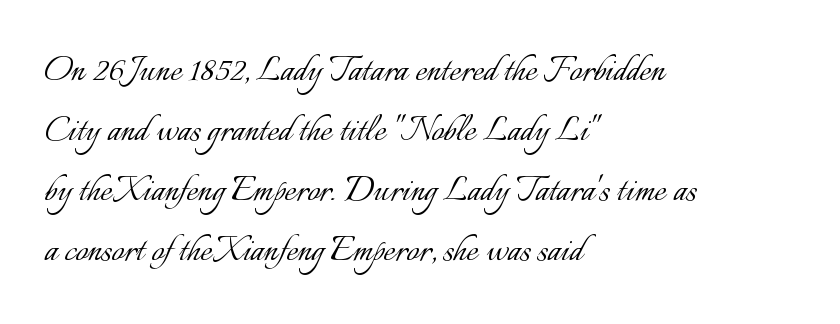
Q: Is the text bold? A: No.
Q: Is the text italic (slanted)? A: Yes.
Q: Is the text underlined? A: No.
Q: How is the paragraph aligned? A: Left-aligned.
Q: Is the spacing between letters normal or unusually wide? A: Normal.
Q: Is the spacing between lines tight, normal or loose? A: Normal.
Q: Width (condensed, normal, or wide)? A: Normal.
Q: Stroke contrast? A: Low.
Q: x-height? A: Small.
Q: Monospaced? A: No.
